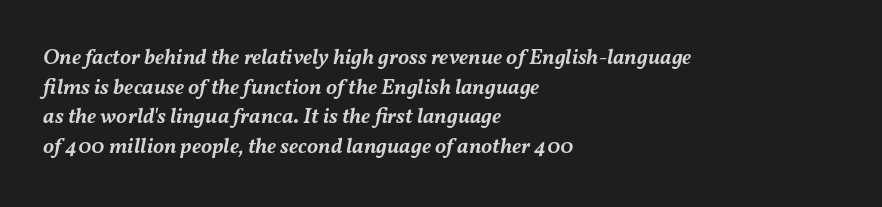
Has an underline been added? It has not. Leading matches the norm, producing a regular column. The face used here is rendered with its standard letterfit. The font's italic variant was chosen for this text. In terms of weight, the rendering is demibold, just under bold.
